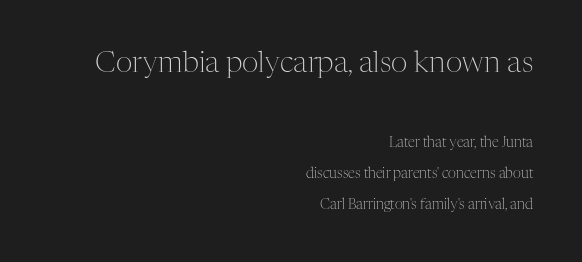
{"serif": "yes", "italic": "no", "bold": "no", "weight": "light", "width": "normal", "stroke_contrast": "medium", "x_height": "medium", "monospaced": "no", "underline": "no", "align": "right", "line_spacing": "loose", "line_spacing_ratio": 2.2, "letter_spacing": "normal", "letter_spacing_em": 0.0, "larger_block": "first", "size_ratio": 2.07, "glyph_px": 29}
